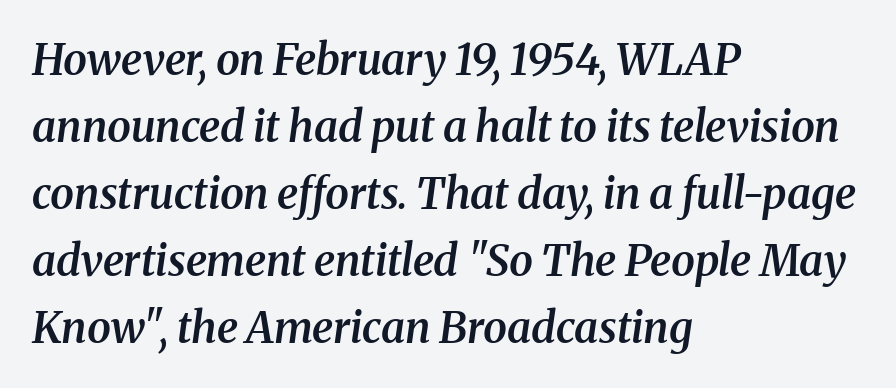
The image shows 43 px semibold serif type, italic (leaning right); set left-aligned, normal line spacing (1.56x), normal letter spacing, not underlined; medium stroke contrast and a medium x-height.
